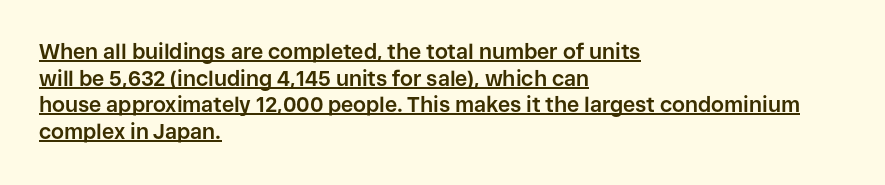
Posture: vertical. The lines are quadded left. What weight is shown? A full bold with thick strokes. Successive baselines arrive at the customary interval. Students, observe the line beneath the letters — that is underlining. The type is set solid horizontally, with unmodified tracking.
